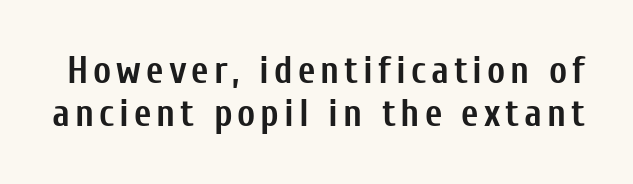
The image shows 38 px semibold, condensed sans-serif type, upright; set tight line spacing (1.13x), not underlined; low stroke contrast and a medium x-height.
